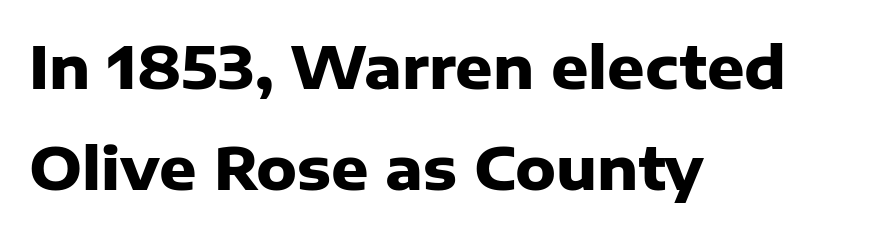
Does the type have serifs? No, each stem ends abruptly. These lines were composed using upright roman letters. This rendering uses left alignment, leaving the right contour irregular. Decoration check: the copy has no underline. Proportional: the letters do not fall into vertical columns. Glyph-to-glyph distance matches everyday printed text.
